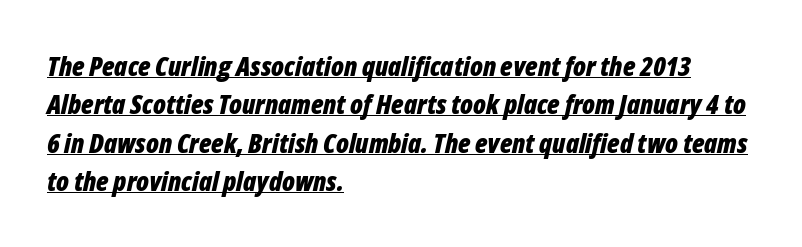
The image shows 27 px bold type, italic (leaning right); set left-aligned, normal line spacing (1.42x), normal letter spacing, underlined.
